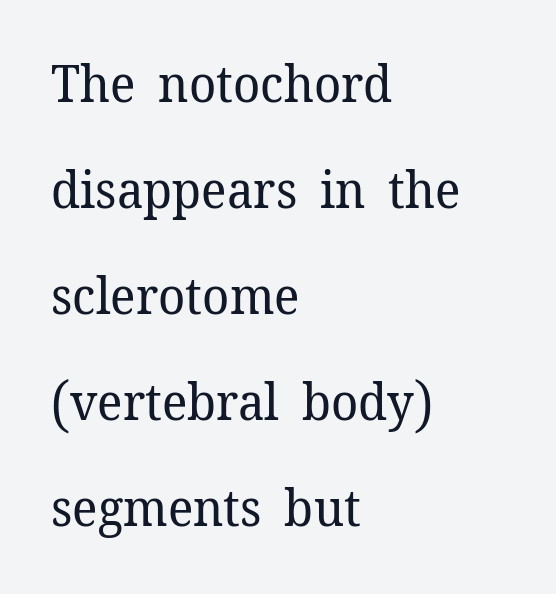
Q: Is the text bold? A: No.
Q: Is the text italic (slanted)? A: No, it is upright.
Q: Is the typeface a serif or a sans-serif typeface? A: Serif.
Q: Is the text underlined? A: No.
Q: How is the paragraph aligned? A: Left-aligned.
Q: Is the spacing between letters normal or unusually wide? A: Normal.
Q: Is the spacing between lines tight, normal or loose? A: Loose.
Q: Width (condensed, normal, or wide)? A: Normal.
Q: Stroke contrast? A: Low.
Q: x-height? A: Medium.
Q: Monospaced? A: No.
